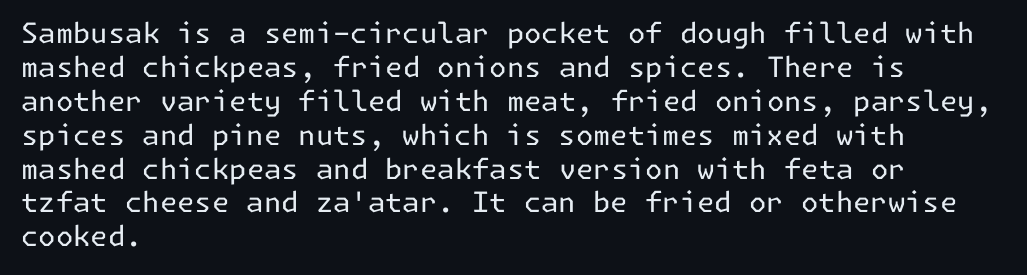
Q: Is the text bold? A: No.
Q: Is the text italic (slanted)? A: No, it is upright.
Q: Is the typeface a serif or a sans-serif typeface? A: Sans-serif.
Q: Is the text underlined? A: No.
Q: How is the paragraph aligned? A: Left-aligned.
Q: Is the spacing between letters normal or unusually wide? A: Normal.
Q: Width (condensed, normal, or wide)? A: Normal.
Q: Stroke contrast? A: Low.
Q: x-height? A: Medium.
